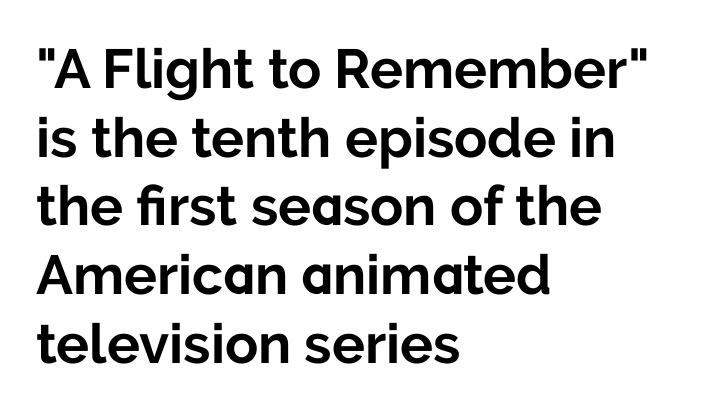
The image shows 55 px bold sans-serif type, upright; set left-aligned, normal line spacing (1.25x), normal letter spacing, not underlined; low stroke contrast and a medium x-height.
